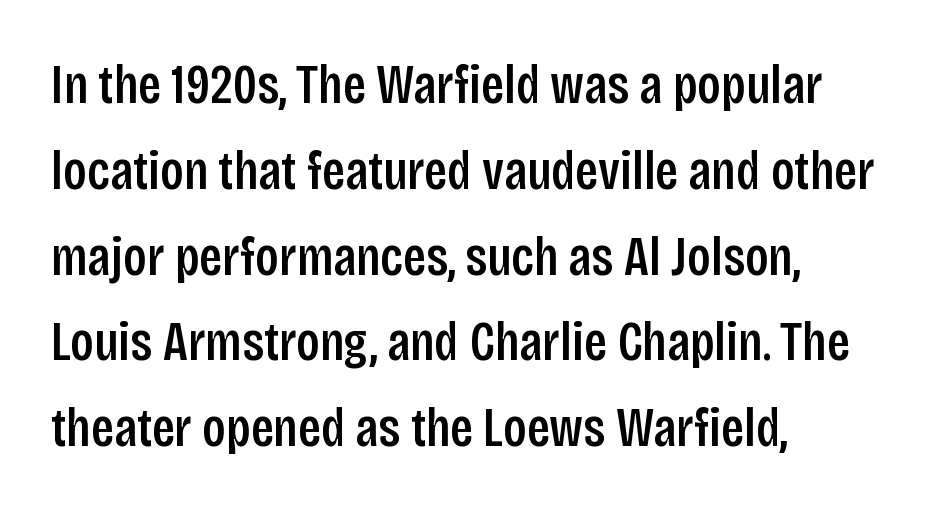
The image shows 55 px condensed sans-serif type, upright; set left-aligned, normal line spacing (1.56x), normal letter spacing, not underlined; low stroke contrast and a large x-height.
